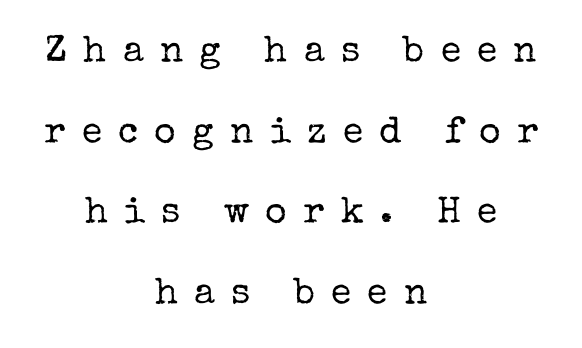
The image shows 37 px regular-weight serif type, upright; set centered, loose line spacing (2.18x), unusually wide letter spacing (+0.44 em), not underlined; low stroke contrast and a medium x-height.
